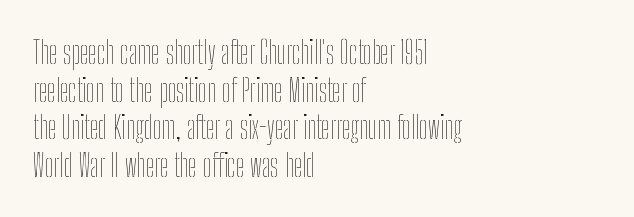
Caption: multi-line text, flush left, ragged right. The passage shown is typed in a proportional face where columns would drift. Letters rest on an invisible, unmarked baseline. Rendered with straight, roman letterforms. Stroke mass is kept to a normal reading level or below. Compared with typical body copy, the letter spacing here is the same.
